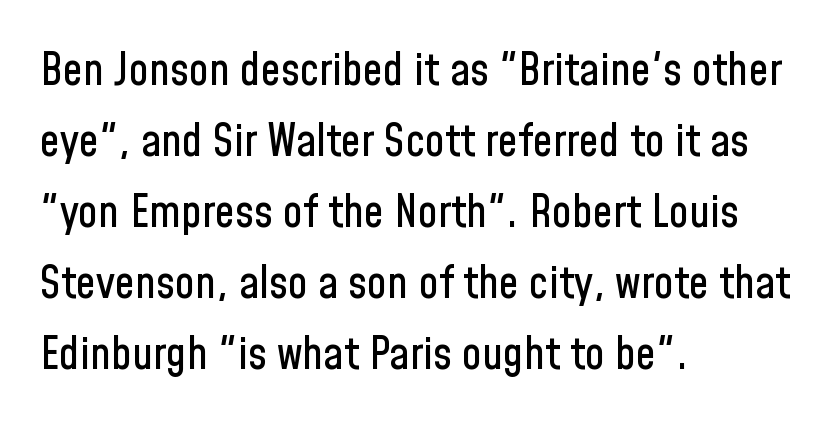
{"serif": "no", "italic": "no", "width": "condensed", "stroke_contrast": "low", "x_height": "medium", "monospaced": "no", "underline": "no", "align": "left", "line_spacing": "normal", "line_spacing_ratio": 1.58, "letter_spacing": "normal", "letter_spacing_em": 0.0, "glyph_px": 45}
